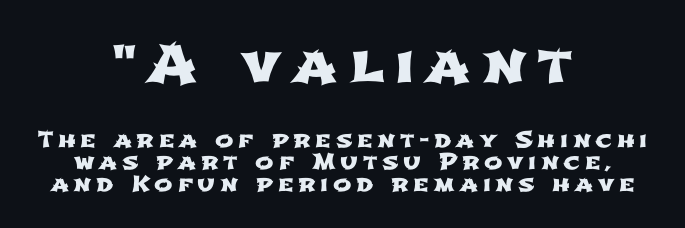
The image shows 54 px wide sans-serif type; set centered, tight line spacing (1.0x), unusually wide letter spacing (+0.21 em), not underlined; the first (top) block is 2.45x larger; low stroke contrast and a medium x-height.
